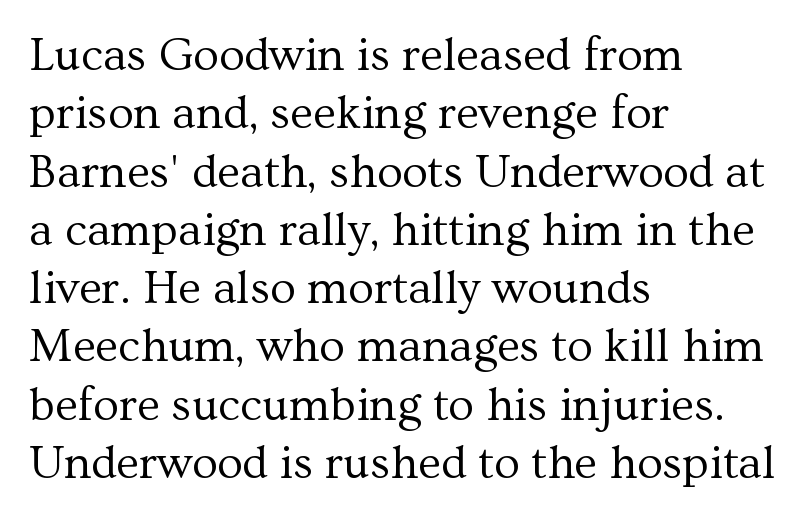
Q: Is the text bold? A: No.
Q: Is the text italic (slanted)? A: No, it is upright.
Q: Is the typeface a serif or a sans-serif typeface? A: Serif.
Q: Is the text underlined? A: No.
Q: How is the paragraph aligned? A: Left-aligned.
Q: Is the spacing between letters normal or unusually wide? A: Normal.
Q: Width (condensed, normal, or wide)? A: Normal.
Q: Stroke contrast? A: Medium.
Q: x-height? A: Medium.
Q: Monospaced? A: No.
